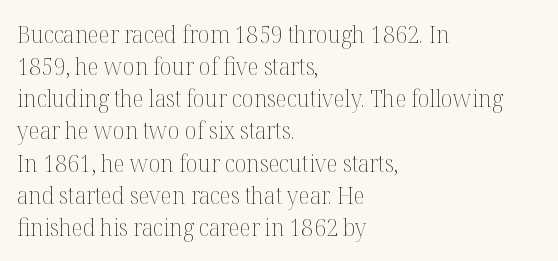
{"italic": "no", "bold": "no", "underline": "no", "align": "left", "line_spacing": "normal", "line_spacing_ratio": 1.34, "letter_spacing": "normal", "letter_spacing_em": 0.0, "glyph_px": 24}
